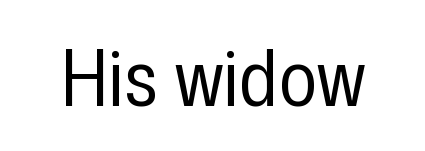
Q: Is the text bold? A: No.
Q: Is the text italic (slanted)? A: No, it is upright.
Q: Is the typeface a serif or a sans-serif typeface? A: Sans-serif.
Q: Is the text underlined? A: No.
Q: Is the spacing between letters normal or unusually wide? A: Normal.
Q: Width (condensed, normal, or wide)? A: Condensed.
Q: Stroke contrast? A: Low.
Q: x-height? A: Medium.
Q: Monospaced? A: No.
